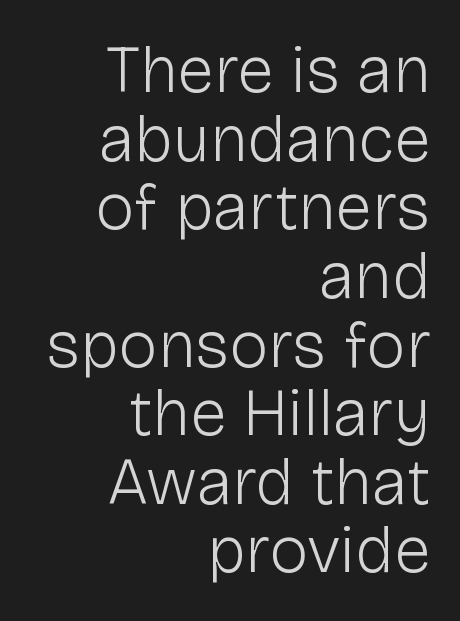
Leading is clearly below the norm, producing a dense column. Casual observation: everything's shoved over to the right. Decoration check: the copy has no underline. Each letter keeps its own natural width here, so spacing adapts to shape.
